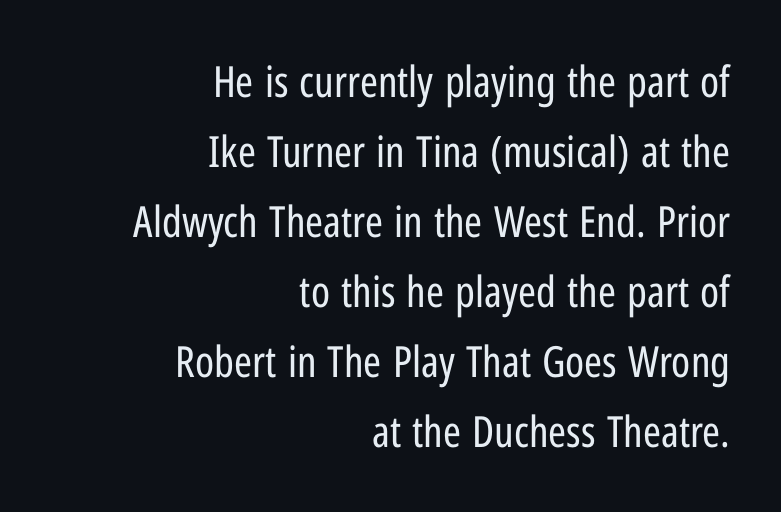
{"serif": "no", "italic": "no", "bold": "no", "weight": "regular", "width": "condensed", "stroke_contrast": "low", "x_height": "medium", "monospaced": "no", "underline": "no", "align": "right", "line_spacing": "normal", "line_spacing_ratio": 1.63, "letter_spacing": "normal", "letter_spacing_em": 0.0, "glyph_px": 43}
